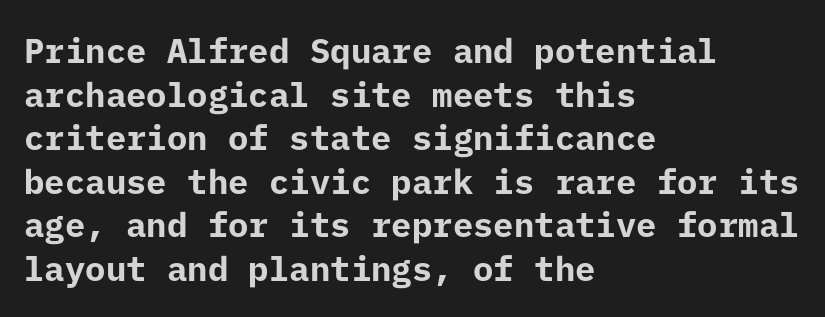
{"serif": "no", "italic": "no", "bold": "yes", "weight": "bold", "width": "normal", "stroke_contrast": "low", "x_height": "medium", "underline": "no", "align": "left", "line_spacing": "normal", "line_spacing_ratio": 1.28, "letter_spacing": "normal", "letter_spacing_em": 0.0, "glyph_px": 34}
